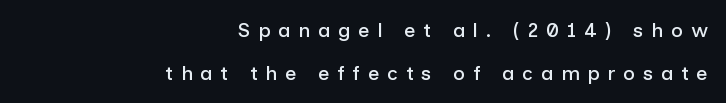
Q: Is the text italic (slanted)? A: No, it is upright.
Q: Is the text underlined? A: No.
Q: How is the paragraph aligned? A: Right-aligned.
Q: Is the spacing between letters normal or unusually wide? A: Unusually wide.
Q: Is the spacing between lines tight, normal or loose? A: Loose.
